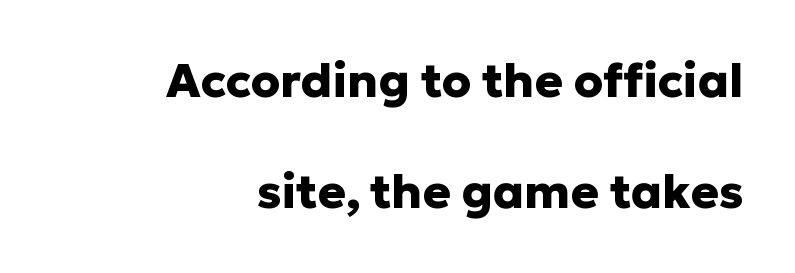
{"serif": "no", "italic": "no", "bold": "yes", "weight": "heavy", "width": "normal", "stroke_contrast": "low", "x_height": "medium", "monospaced": "no", "underline": "no", "align": "right", "line_spacing": "loose", "line_spacing_ratio": 2.37, "letter_spacing": "normal", "letter_spacing_em": 0.0, "glyph_px": 47}
